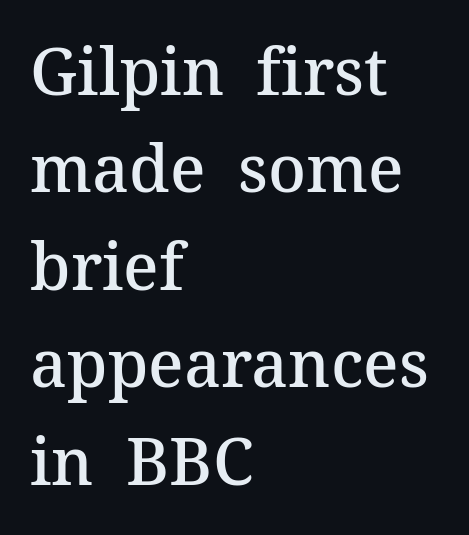
Q: Is the text bold? A: Semi-bold.
Q: Is the text italic (slanted)? A: No, it is upright.
Q: Is the typeface a serif or a sans-serif typeface? A: Serif.
Q: Is the text underlined? A: No.
Q: How is the paragraph aligned? A: Left-aligned.
Q: Is the spacing between letters normal or unusually wide? A: Normal.
Q: Is the spacing between lines tight, normal or loose? A: Normal.
Q: Width (condensed, normal, or wide)? A: Normal.
Q: Stroke contrast? A: Medium.
Q: x-height? A: Medium.
Q: Monospaced? A: No.
